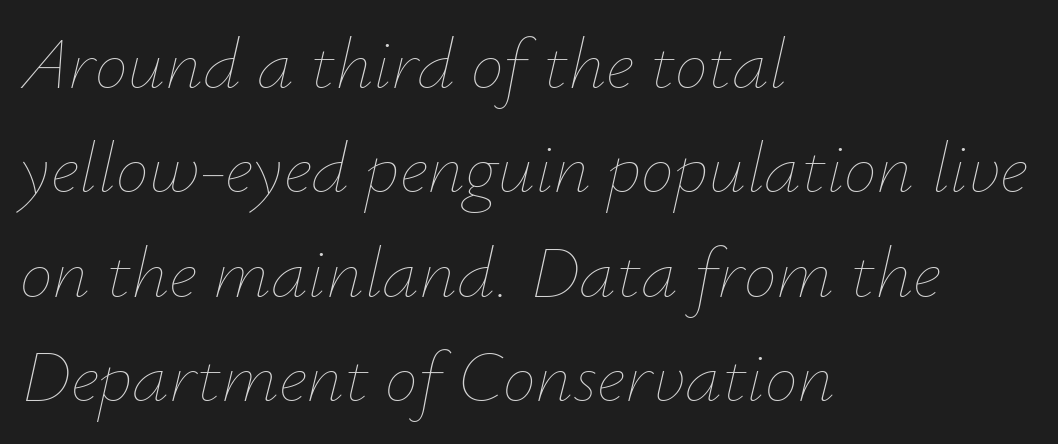
The image shows 74 px thin type, italic (leaning right); set left-aligned, normal line spacing (1.41x), normal letter spacing, not underlined; low stroke contrast and a small x-height.
